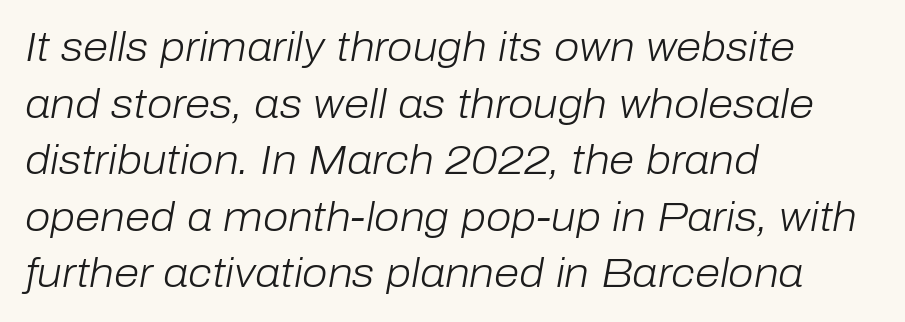
Q: Is the text bold? A: No.
Q: Is the text italic (slanted)? A: Yes, it leans right by about 10 degrees.
Q: Is the text underlined? A: No.
Q: How is the paragraph aligned? A: Left-aligned.
Q: Is the spacing between letters normal or unusually wide? A: Normal.
Q: Is the spacing between lines tight, normal or loose? A: Normal.
Q: Width (condensed, normal, or wide)? A: Normal.
Q: Stroke contrast? A: Low.
Q: x-height? A: Medium.
Q: Monospaced? A: No.
